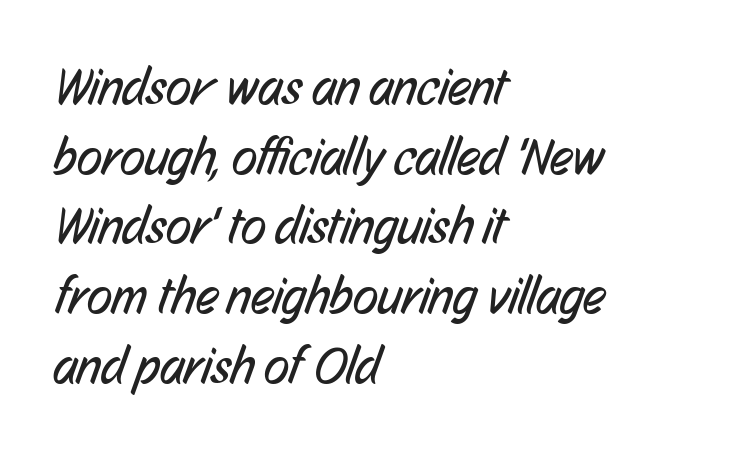
The image shows 52 px regular-weight, condensed sans-serif type; set left-aligned, normal line spacing (1.34x), normal letter spacing, not underlined; low stroke contrast and a medium x-height.
